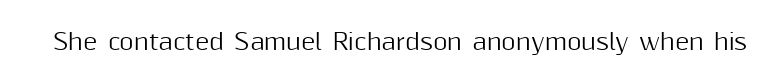
{"italic": "no", "underline": "no", "letter_spacing": "normal", "letter_spacing_em": 0.0, "glyph_px": 22}
